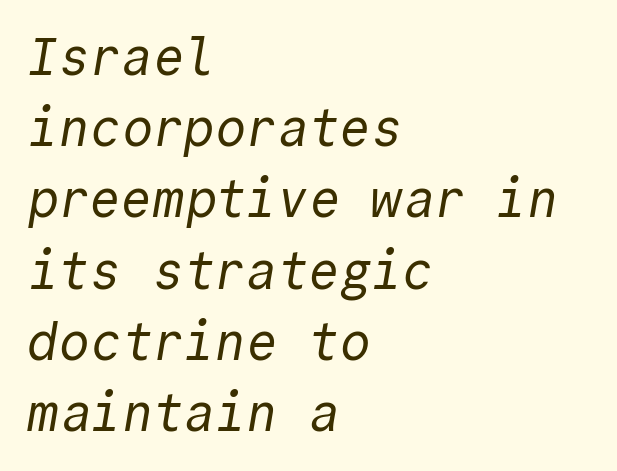
A student would call this left alignment; a typographer would say flush left, rag right. Anything drawn beneath the words? Only blank space. Each letter's strokes conclude bluntly, with no projecting serifs. Spacing verdict: monospaced, one width for all characters. The horizontal fit of the characters is conventional and even. Weight: in the light-to-regular range.
